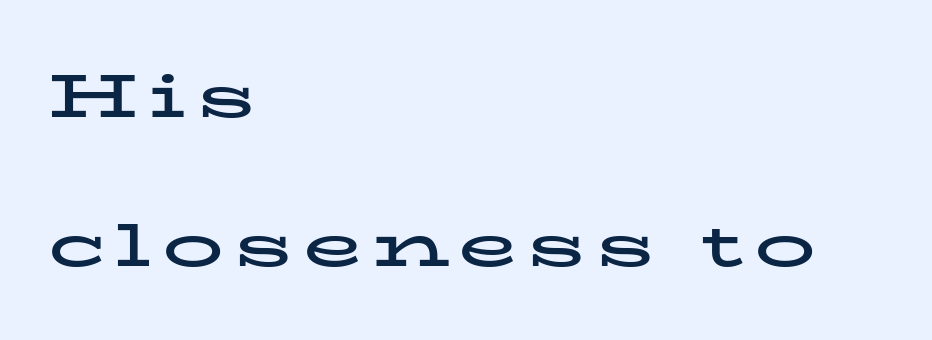
Where is the straight margin? On the left. Serifs: yes, visible at the terminals of the letterforms. Think of a printed novel: that variable character pitch is what you see here. The area under the type is left untouched. Vertically, the passage feels expansive, rows floating well apart.
